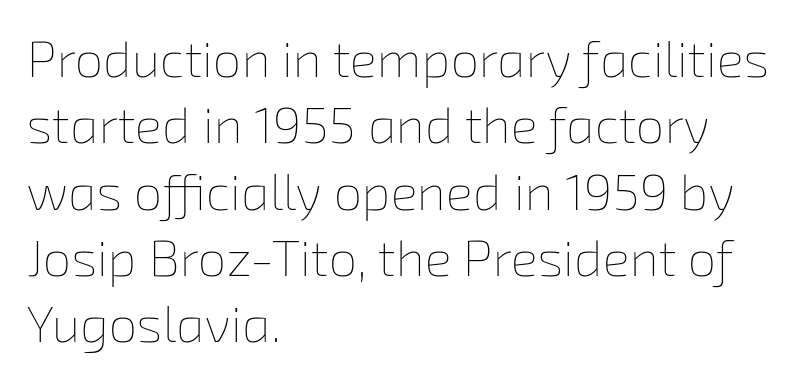
{"bold": "no", "weight": "thin", "width": "normal", "stroke_contrast": "low", "x_height": "medium", "monospaced": "no", "underline": "no", "align": "left", "line_spacing": "normal", "line_spacing_ratio": 1.3, "letter_spacing": "normal", "letter_spacing_em": 0.0, "glyph_px": 51}
